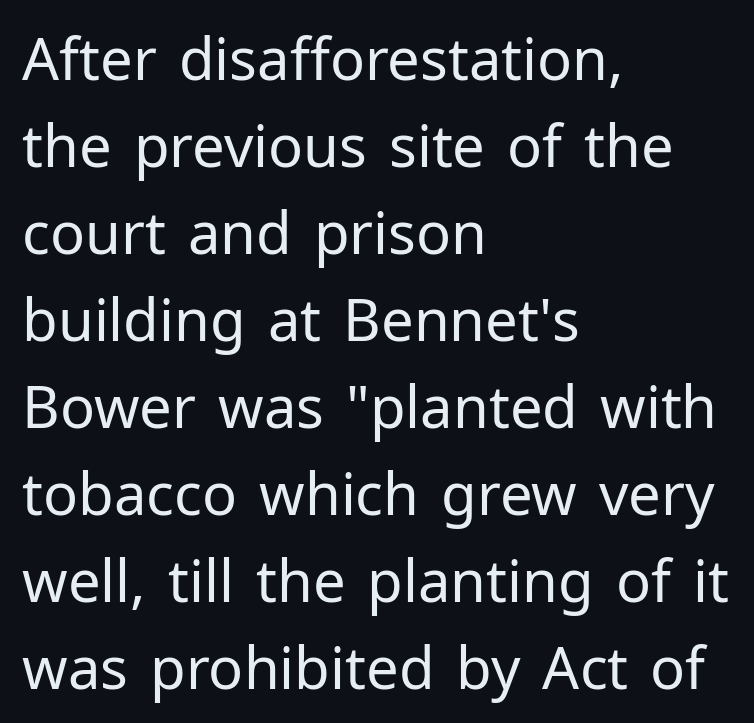
{"serif": "no", "italic": "no", "bold": "no", "weight": "regular", "width": "normal", "stroke_contrast": "low", "x_height": "medium", "monospaced": "no", "underline": "no", "align": "left", "line_spacing": "normal", "line_spacing_ratio": 1.5, "letter_spacing": "normal", "letter_spacing_em": 0.0, "glyph_px": 58}
